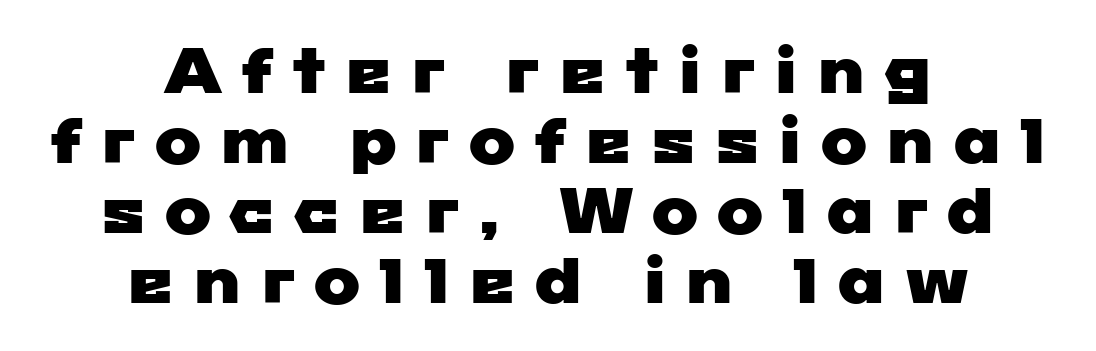
Horizontally, the lines are justified to the midpoint only. Note the varied advance widths — an 'i' is clearly narrower than an 'm'. Caption: expanded tracking, letters set apart. The passage shown is typeset with a sans-serif family.
